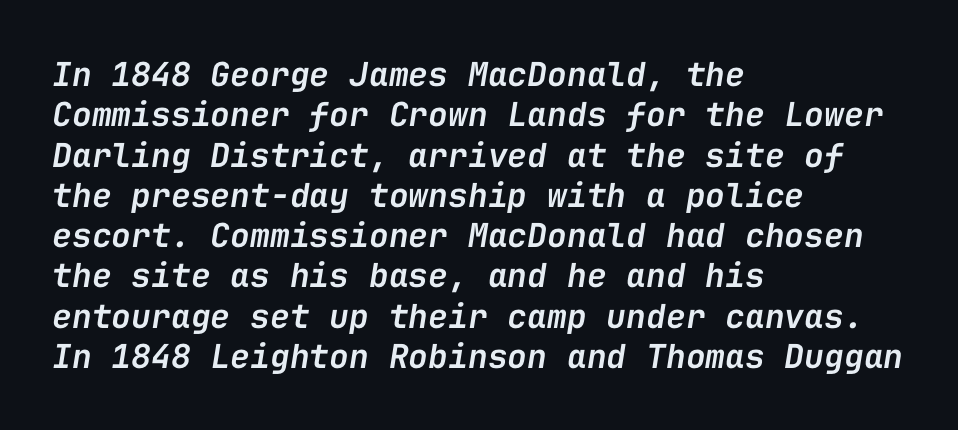
This sample uses plain, unmodified letter spacing. Typographic density is moderately raised because the face is semibold. Words float on clear page, feet unadorned. Looks like terminal output: every glyph gets an equal slot. Where is the straight margin? On the left. Compared with ordinary roman type, these characters are visibly tilted.
